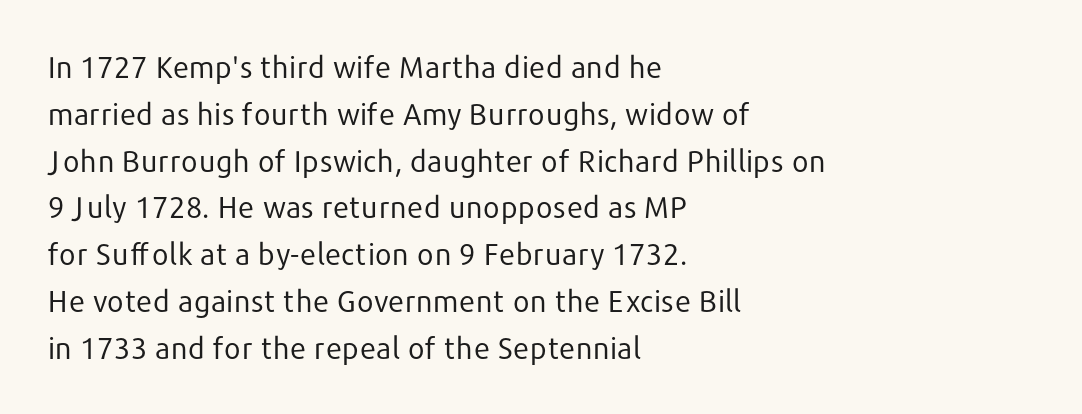
These lines are composed in type without serifs. Where is the straight margin? On the left. One glance says typical: line gaps are just what's usual. This is not heavy type; no bold has been used. Students, note that the glyphs here touch the page at normal intervals. The space beneath each line is pristine and unruled.
